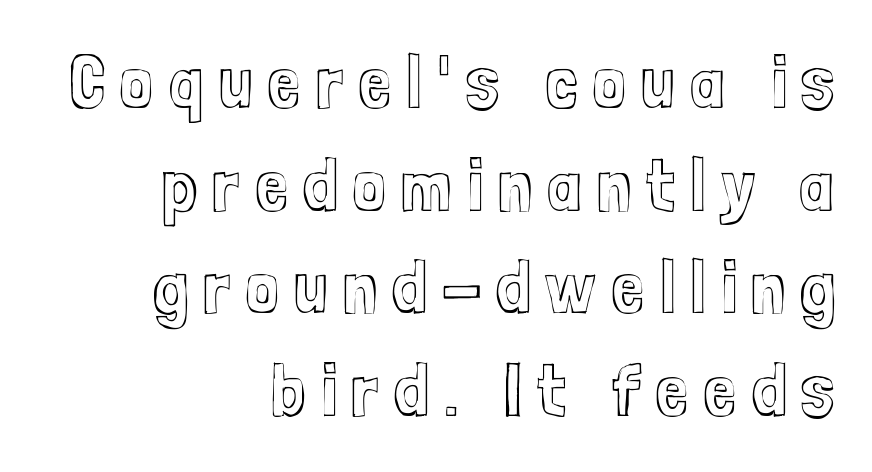
The image shows 75 px condensed type, upright; set right-aligned, normal line spacing (1.37x), unusually wide letter spacing (+0.2 em), not underlined; a medium x-height.
